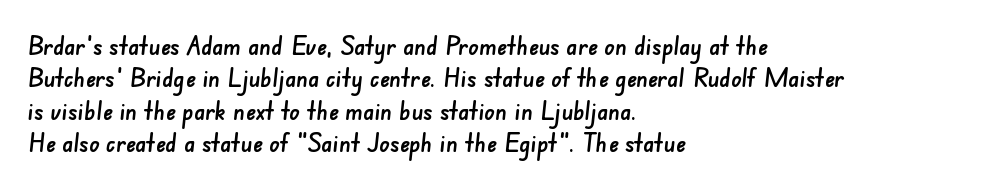
{"underline": "no", "align": "left", "line_spacing": "normal", "line_spacing_ratio": 1.25, "letter_spacing": "normal", "letter_spacing_em": 0.0, "glyph_px": 26}
